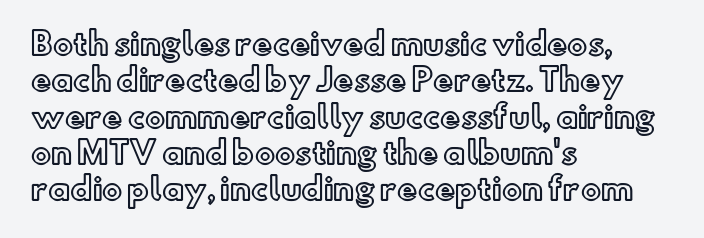
{"italic": "no", "width": "normal", "x_height": "small", "monospaced": "no", "underline": "no", "align": "left", "line_spacing_ratio": 1.21, "letter_spacing": "normal", "letter_spacing_em": 0.0, "glyph_px": 30}
